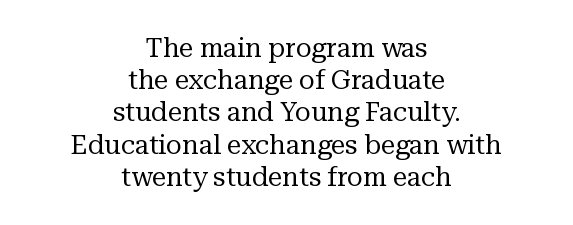
{"italic": "no", "bold": "no", "underline": "no", "align": "center", "line_spacing_ratio": 1.24, "letter_spacing": "normal", "letter_spacing_em": 0.0, "glyph_px": 26}
